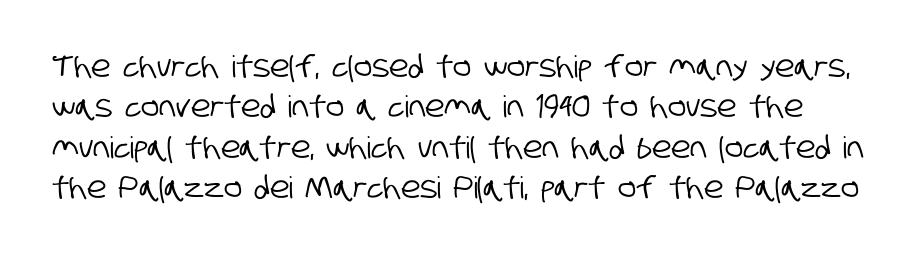
Q: Is the typeface a serif or a sans-serif typeface? A: Sans-serif.
Q: Is the text underlined? A: No.
Q: Is the spacing between letters normal or unusually wide? A: Normal.
Q: Is the spacing between lines tight, normal or loose? A: Normal.
Q: Width (condensed, normal, or wide)? A: Condensed.
Q: Stroke contrast? A: Low.
Q: x-height? A: Large.
Q: Monospaced? A: No.
